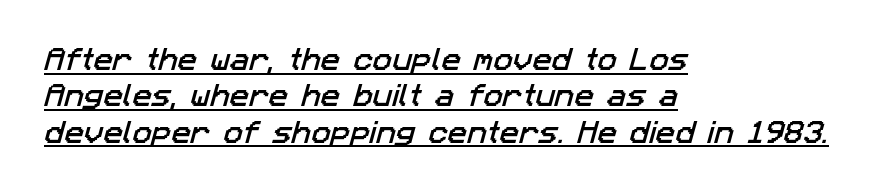
The image shows 26 px text type; set left-aligned, normal line spacing (1.4x), normal letter spacing, underlined.
